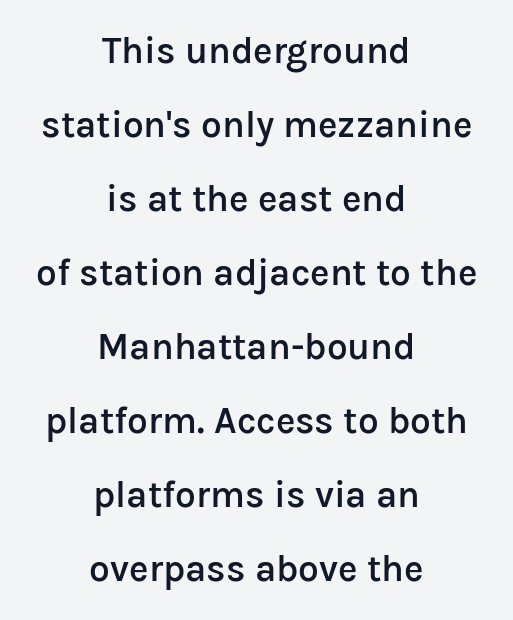
{"serif": "no", "italic": "no", "bold": "semi", "weight": "semibold", "width": "normal", "stroke_contrast": "low", "x_height": "medium", "monospaced": "no", "underline": "no", "align": "center", "line_spacing": "loose", "line_spacing_ratio": 2.0, "letter_spacing": "normal", "letter_spacing_em": 0.0, "glyph_px": 37}
